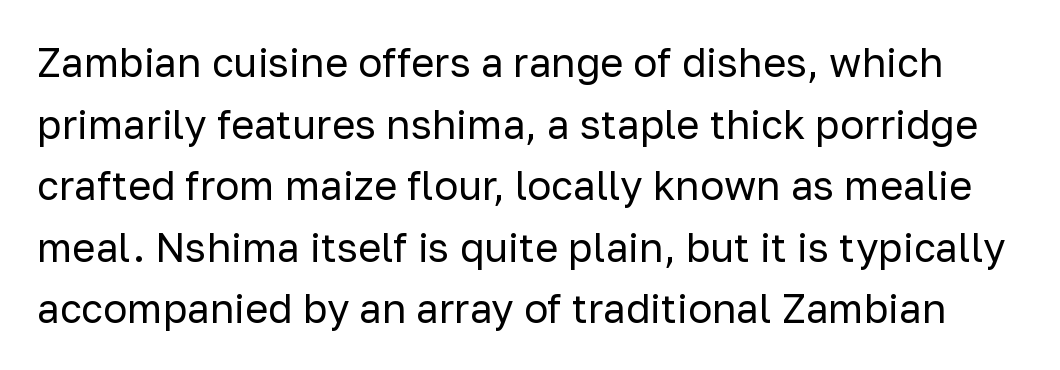
The image shows 40 px regular-weight sans-serif type, upright; set normal line spacing (1.54x), normal letter spacing, not underlined; low stroke contrast and a medium x-height.
